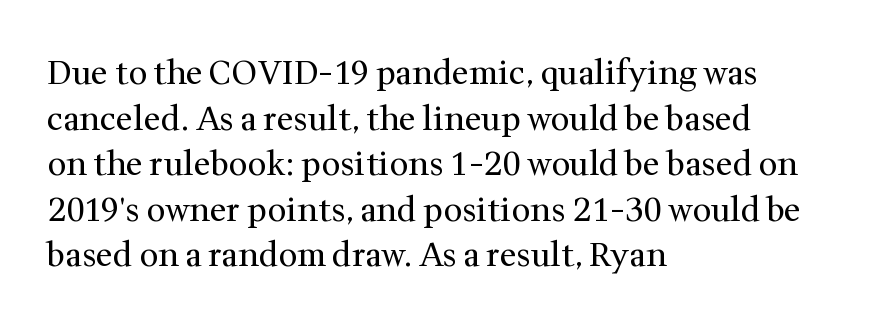
Varying glyph widths throughout — classic text-font behaviour. This is not heavy type; no bold has been used. To sum up the face: it has serifs. Which margin do the lines hug? The left one — the right edge is uneven.
